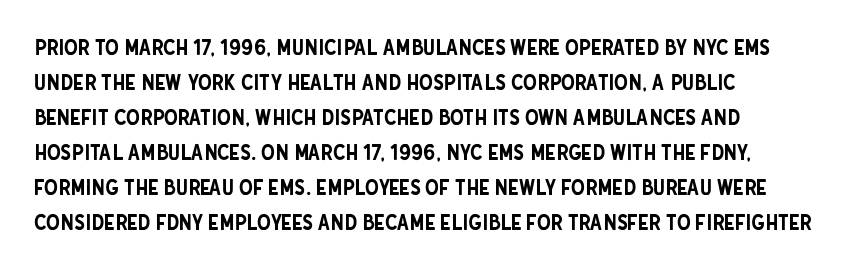
The rows are spaced the way most documents space them. Unlike italic type, these characters show no tilt at all. The glyphs are unaccompanied by any horizontal stroke below them. Look at the tracking — it's just the regular setting, nothing added.
